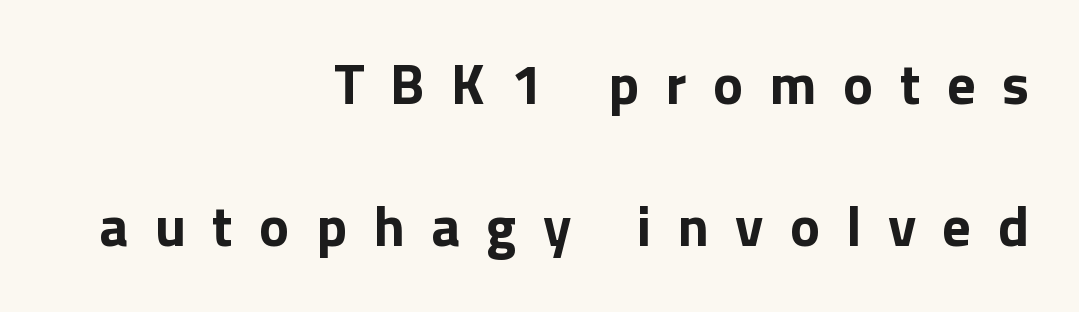
The image shows 57 px bold sans-serif type, upright; set right-aligned, loose line spacing (2.5x), unusually wide letter spacing (+0.46 em), not underlined; low stroke contrast and a medium x-height.
